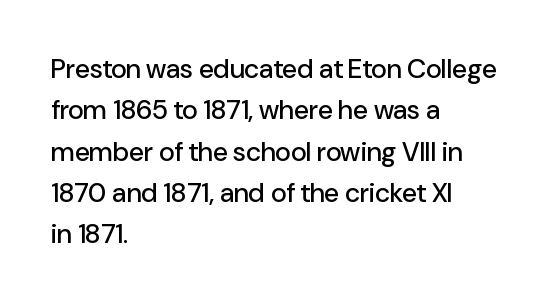
The image shows 27 px text type, upright; set left-aligned, normal line spacing (1.53x), normal letter spacing, not underlined.
